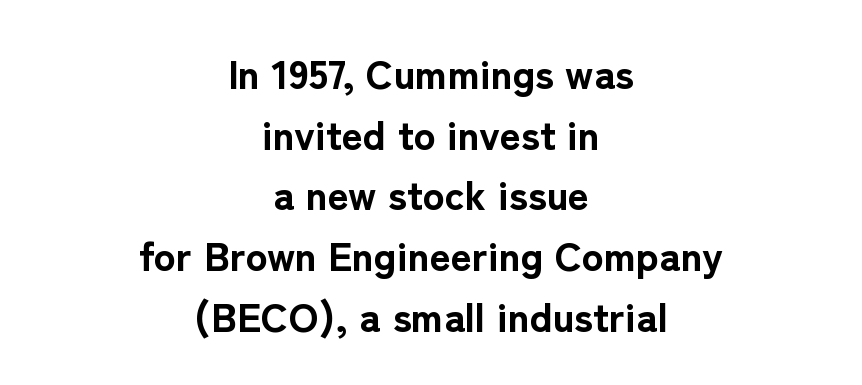
Q: Is the text bold? A: Yes.
Q: Is the text italic (slanted)? A: No, it is upright.
Q: Is the typeface a serif or a sans-serif typeface? A: Sans-serif.
Q: Is the text underlined? A: No.
Q: How is the paragraph aligned? A: Centered.
Q: Is the spacing between letters normal or unusually wide? A: Normal.
Q: Is the spacing between lines tight, normal or loose? A: Normal.
Q: Width (condensed, normal, or wide)? A: Normal.
Q: Stroke contrast? A: Low.
Q: x-height? A: Medium.
Q: Monospaced? A: No.
